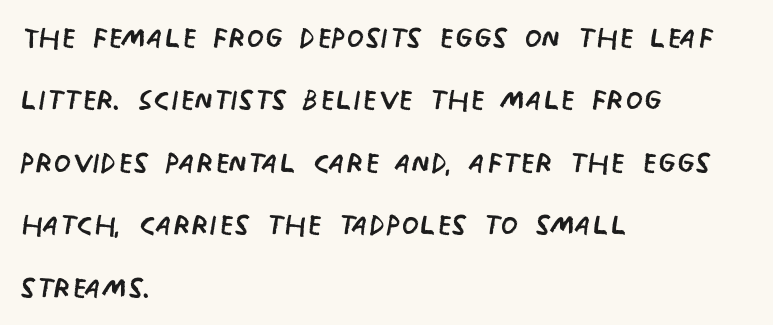
{"serif": "no", "bold": "no", "weight": "regular", "width": "condensed", "stroke_contrast": "low", "x_height": "large", "monospaced": "no", "underline": "no", "align": "left", "line_spacing": "normal", "line_spacing_ratio": 1.56, "letter_spacing": "normal", "letter_spacing_em": 0.0, "glyph_px": 40}
